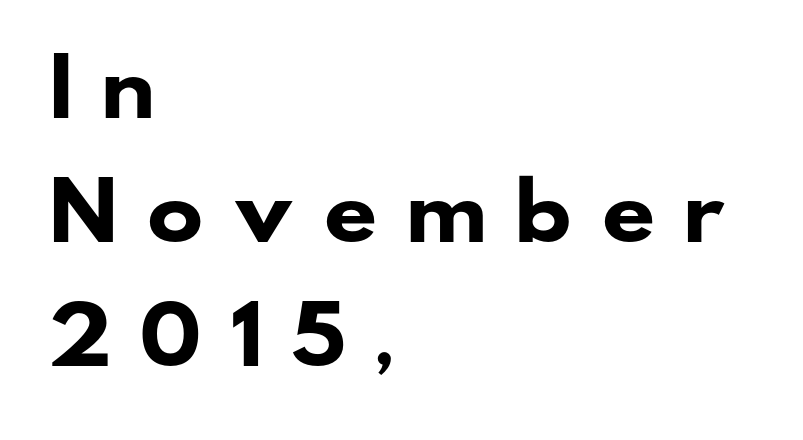
Q: Is the text bold? A: Yes.
Q: Is the typeface a serif or a sans-serif typeface? A: Sans-serif.
Q: Is the text underlined? A: No.
Q: How is the paragraph aligned? A: Left-aligned.
Q: Is the spacing between letters normal or unusually wide? A: Unusually wide.
Q: Is the spacing between lines tight, normal or loose? A: Normal.
Q: Width (condensed, normal, or wide)? A: Wide.
Q: Stroke contrast? A: Low.
Q: x-height? A: Small.
Q: Monospaced? A: No.
